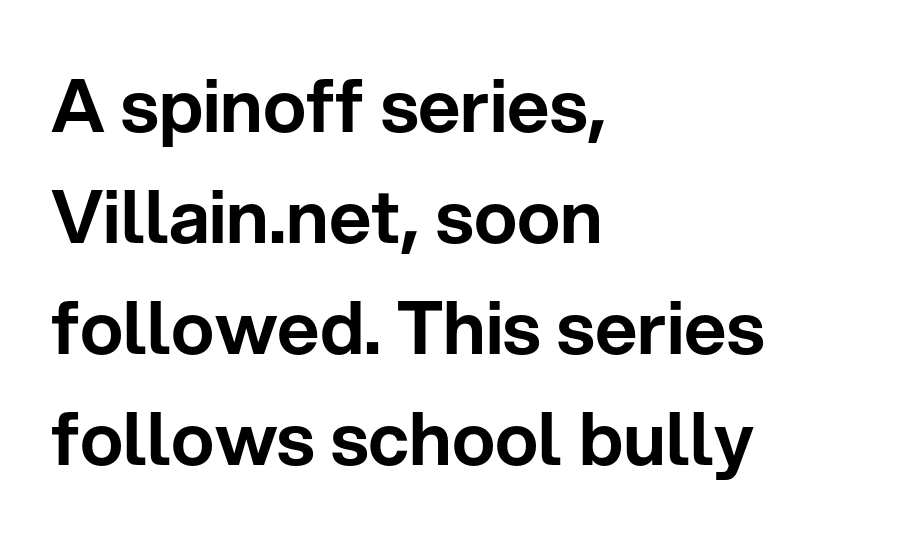
{"serif": "no", "italic": "no", "width": "normal", "stroke_contrast": "low", "x_height": "medium", "monospaced": "no", "underline": "no", "align": "left", "line_spacing": "normal", "line_spacing_ratio": 1.52, "letter_spacing": "normal", "letter_spacing_em": 0.0, "glyph_px": 73}
